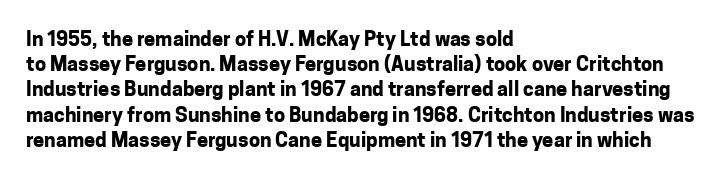
The image shows 20 px bold type, upright; set left-aligned, normal line spacing (1.26x), normal letter spacing, not underlined.
